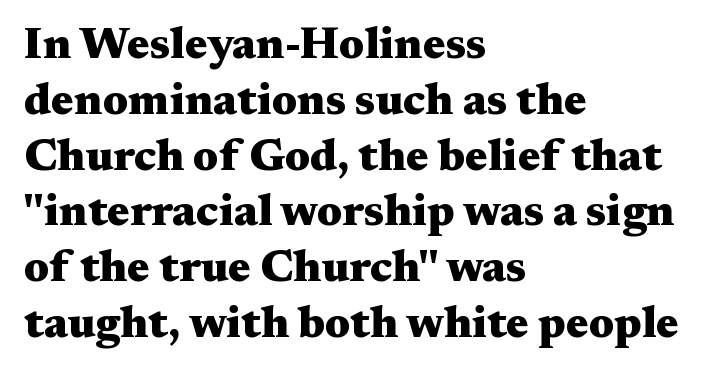
The image shows 45 px heavy, wide serif type, upright; set left-aligned, line spacing 1.24x, normal letter spacing, not underlined; medium stroke contrast and a medium x-height.
